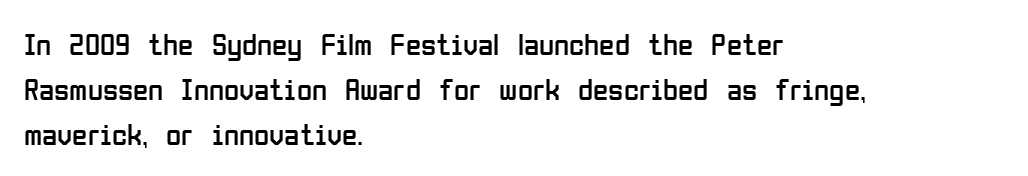
Q: Is the text bold? A: No.
Q: Is the text italic (slanted)? A: No, it is upright.
Q: Is the typeface a serif or a sans-serif typeface? A: Sans-serif.
Q: Is the text underlined? A: No.
Q: How is the paragraph aligned? A: Left-aligned.
Q: Is the spacing between letters normal or unusually wide? A: Normal.
Q: Is the spacing between lines tight, normal or loose? A: Normal.
Q: Width (condensed, normal, or wide)? A: Condensed.
Q: Stroke contrast? A: Low.
Q: x-height? A: Medium.
Q: Monospaced? A: No.
